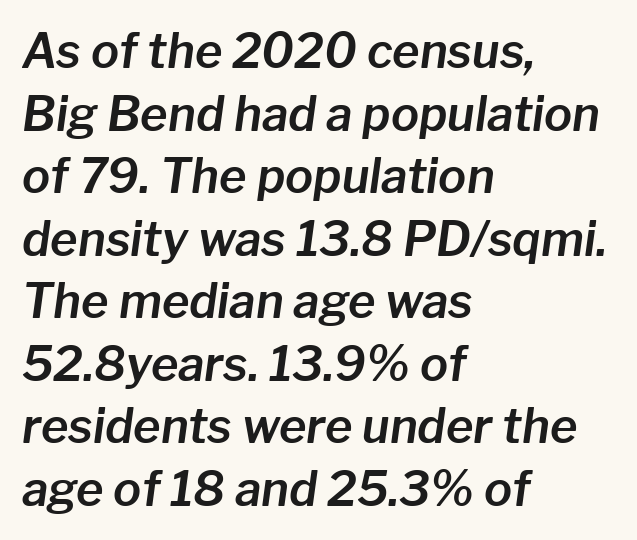
{"italic": "yes", "lean": "right", "slant_degrees": 8, "width": "normal", "stroke_contrast": "low", "x_height": "medium", "monospaced": "no", "underline": "no", "align": "left", "line_spacing": "normal", "line_spacing_ratio": 1.33, "letter_spacing": "normal", "letter_spacing_em": 0.0, "glyph_px": 47}
